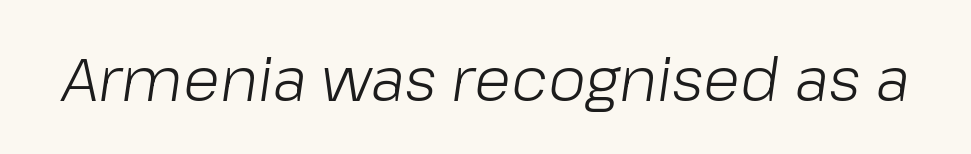
Q: Is the text bold? A: No.
Q: Is the text italic (slanted)? A: Yes, it leans right by about 8 degrees.
Q: Is the text underlined? A: No.
Q: Is the spacing between letters normal or unusually wide? A: Normal.
Q: Width (condensed, normal, or wide)? A: Normal.
Q: Stroke contrast? A: Low.
Q: x-height? A: Medium.
Q: Monospaced? A: No.
